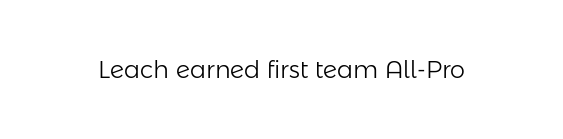
Only glyphs here, with clear space below each row. Notice how the stems are strictly vertical — no italics here. Between one letter and the next there's only the usual sliver of space. Is this a heavy cut? Hardly; it is regular or lighter.
